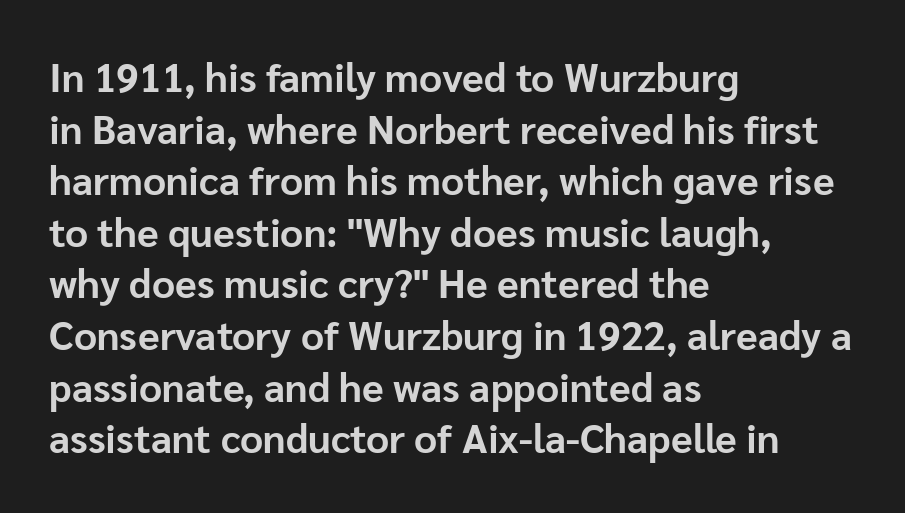
{"serif": "no", "italic": "no", "bold": "yes", "weight": "bold", "width": "normal", "stroke_contrast": "low", "x_height": "medium", "monospaced": "no", "underline": "no", "align": "left", "line_spacing": "normal", "line_spacing_ratio": 1.29, "letter_spacing": "normal", "letter_spacing_em": 0.0, "glyph_px": 40}
